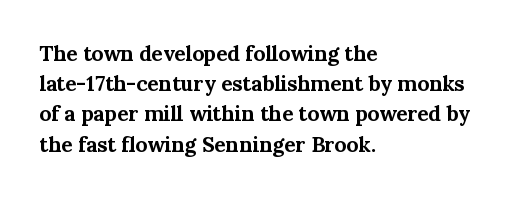
Q: Is the text bold? A: Yes.
Q: Is the text italic (slanted)? A: No, it is upright.
Q: Is the text underlined? A: No.
Q: How is the paragraph aligned? A: Left-aligned.
Q: Is the spacing between letters normal or unusually wide? A: Normal.
Q: Is the spacing between lines tight, normal or loose? A: Normal.
